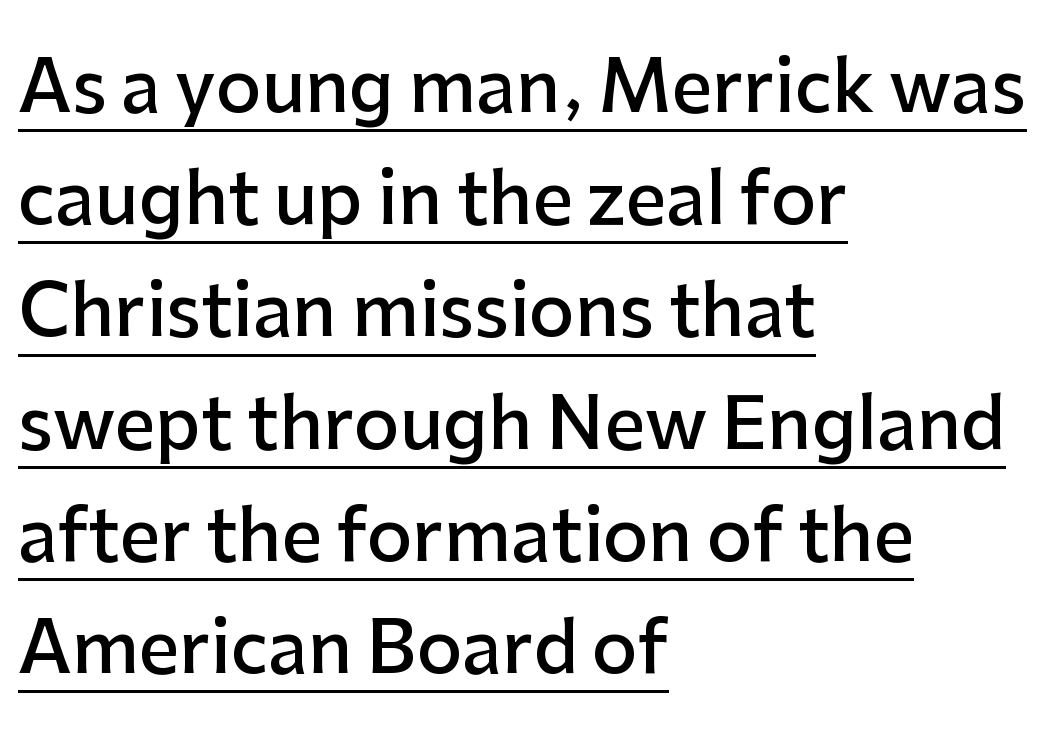
Q: Is the text bold? A: Semi-bold.
Q: Is the text italic (slanted)? A: No, it is upright.
Q: Is the typeface a serif or a sans-serif typeface? A: Sans-serif.
Q: Is the text underlined? A: Yes.
Q: How is the paragraph aligned? A: Left-aligned.
Q: Is the spacing between letters normal or unusually wide? A: Normal.
Q: Is the spacing between lines tight, normal or loose? A: Normal.
Q: Width (condensed, normal, or wide)? A: Normal.
Q: Stroke contrast? A: Low.
Q: x-height? A: Medium.
Q: Monospaced? A: No.
